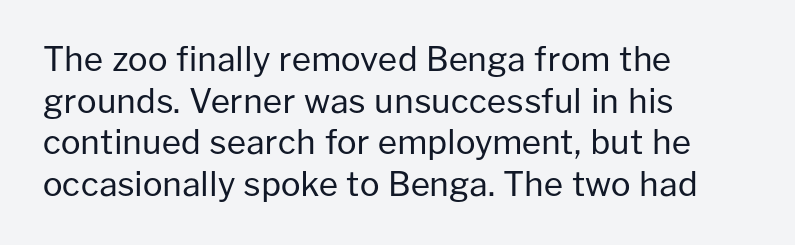
{"serif": "no", "italic": "no", "bold": "no", "weight": "regular", "width": "normal", "stroke_contrast": "low", "x_height": "medium", "monospaced": "no", "underline": "no", "align": "left", "line_spacing": "normal", "line_spacing_ratio": 1.26, "letter_spacing": "normal", "letter_spacing_em": 0.0, "glyph_px": 33}
